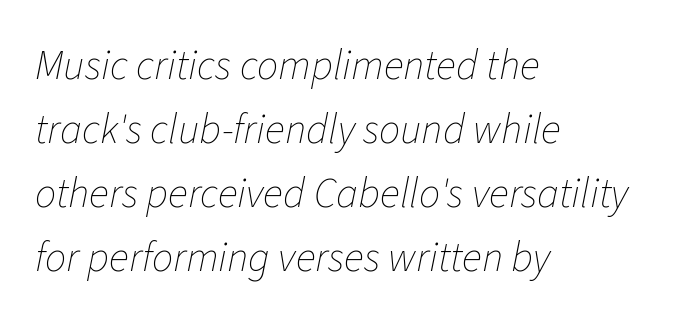
The image shows 42 px thin type, italic (leaning right); set left-aligned, normal line spacing (1.52x), normal letter spacing, not underlined; low stroke contrast and a medium x-height.
